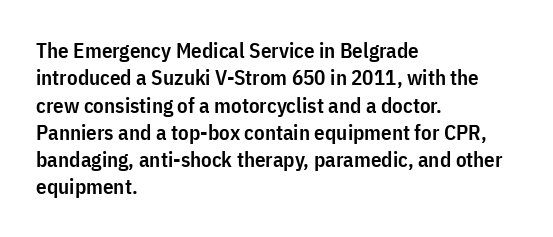
Line beginnings align vertically; line endings do not. Weight: semibold (demi). Tracking here is standard; glyphs follow each other at the usual distance. If you drew a line through each stem, it would be perfectly vertical. Has an underline been added? It has not.
